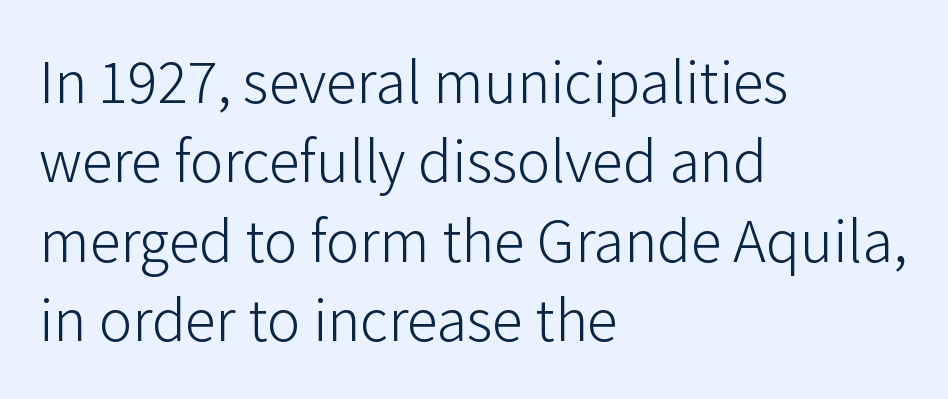
Q: Is the text bold? A: No.
Q: Is the text italic (slanted)? A: No, it is upright.
Q: Is the typeface a serif or a sans-serif typeface? A: Sans-serif.
Q: Is the text underlined? A: No.
Q: How is the paragraph aligned? A: Left-aligned.
Q: Is the spacing between letters normal or unusually wide? A: Normal.
Q: Is the spacing between lines tight, normal or loose? A: Normal.
Q: Width (condensed, normal, or wide)? A: Normal.
Q: Stroke contrast? A: Low.
Q: x-height? A: Medium.
Q: Monospaced? A: No.
